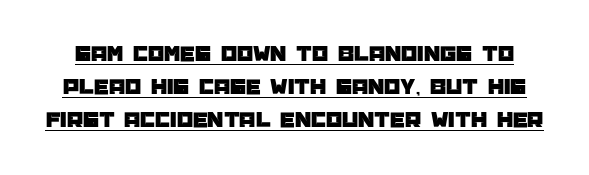
Q: Is the text italic (slanted)? A: No, it is upright.
Q: Is the text underlined? A: Yes.
Q: Is the spacing between letters normal or unusually wide? A: Normal.
Q: Is the spacing between lines tight, normal or loose? A: Normal.
